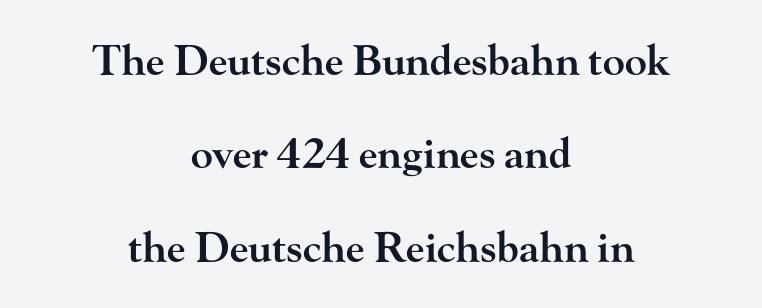
Q: Is the text bold? A: Semi-bold.
Q: Is the text italic (slanted)? A: No, it is upright.
Q: Is the typeface a serif or a sans-serif typeface? A: Serif.
Q: Is the text underlined? A: No.
Q: How is the paragraph aligned? A: Centered.
Q: Is the spacing between letters normal or unusually wide? A: Normal.
Q: Is the spacing between lines tight, normal or loose? A: Loose.
Q: Width (condensed, normal, or wide)? A: Wide.
Q: Stroke contrast? A: High.
Q: x-height? A: Small.
Q: Monospaced? A: No.
